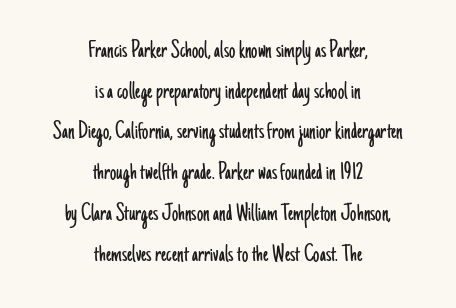
The image shows 25 px text type, upright; set centered, normal line spacing (1.63x), normal letter spacing, not underlined.
